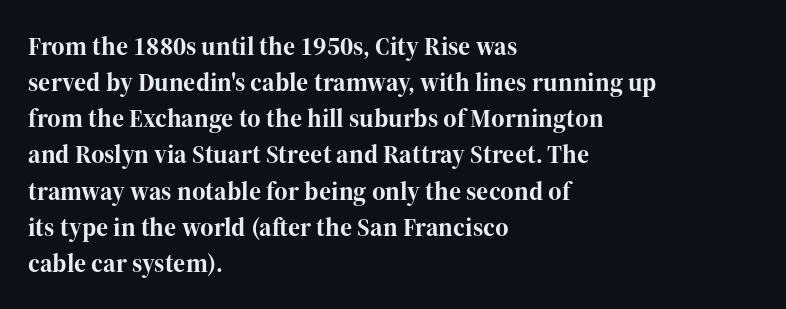
The image shows 26 px bold type, upright; set left-aligned, normal line spacing (1.39x), normal letter spacing, not underlined.
